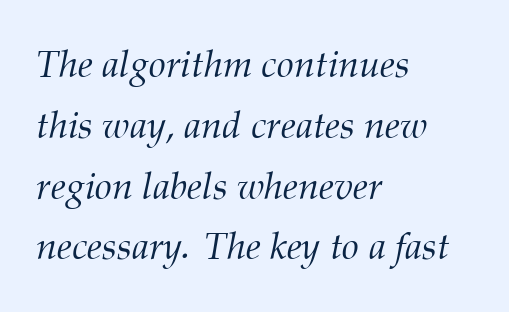
The image shows 38 px light serif type, italic (leaning right); set left-aligned, normal line spacing (1.6x), normal letter spacing, not underlined; medium stroke contrast and a medium x-height.
